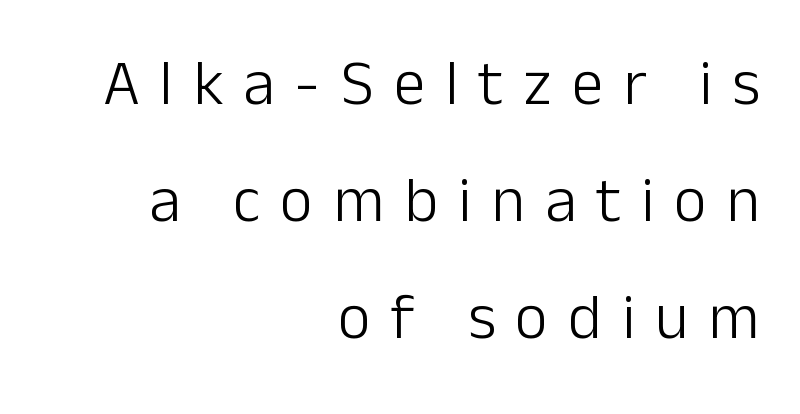
The image shows 64 px light sans-serif type, upright; set right-aligned, line spacing 1.83x, unusually wide letter spacing (+0.31 em), not underlined; low stroke contrast and a medium x-height.
